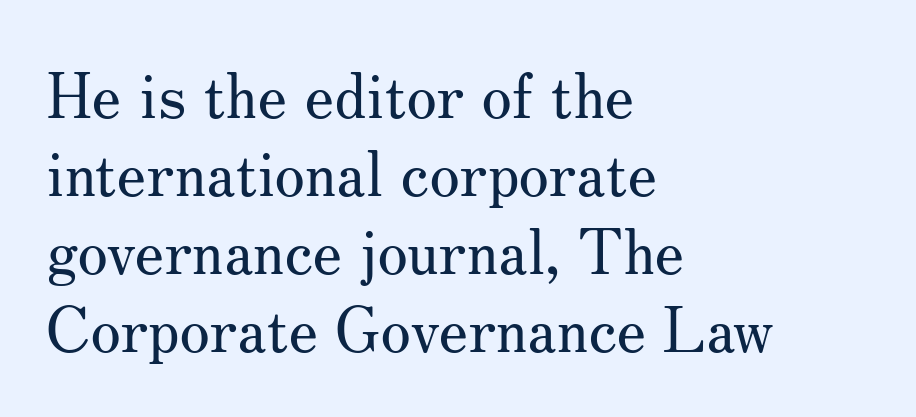
Q: Is the text bold? A: No.
Q: Is the text italic (slanted)? A: No, it is upright.
Q: Is the typeface a serif or a sans-serif typeface? A: Serif.
Q: Is the text underlined? A: No.
Q: How is the paragraph aligned? A: Left-aligned.
Q: Is the spacing between letters normal or unusually wide? A: Normal.
Q: Is the spacing between lines tight, normal or loose? A: Normal.
Q: Width (condensed, normal, or wide)? A: Normal.
Q: Stroke contrast? A: Medium.
Q: x-height? A: Small.
Q: Monospaced? A: No.
